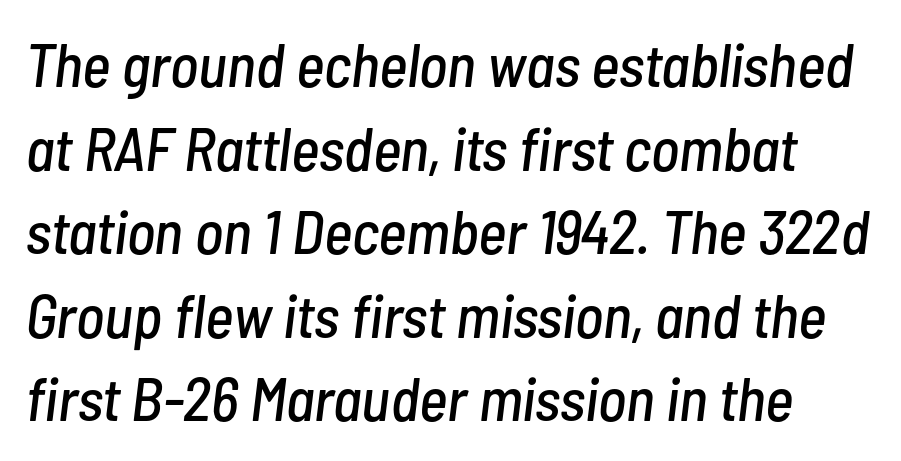
{"italic": "yes", "lean": "right", "slant_degrees": 7, "width": "condensed", "stroke_contrast": "low", "x_height": "medium", "monospaced": "no", "underline": "no", "line_spacing": "normal", "line_spacing_ratio": 1.37, "letter_spacing": "normal", "letter_spacing_em": 0.0, "glyph_px": 61}
